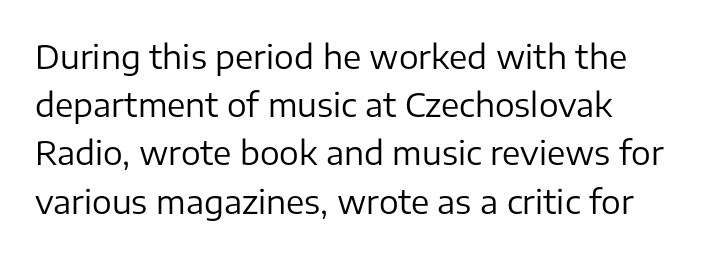
{"serif": "no", "italic": "no", "bold": "no", "weight": "regular", "width": "normal", "stroke_contrast": "low", "x_height": "medium", "monospaced": "no", "underline": "no", "align": "left", "line_spacing": "normal", "line_spacing_ratio": 1.46, "letter_spacing": "normal", "letter_spacing_em": 0.0, "glyph_px": 33}
